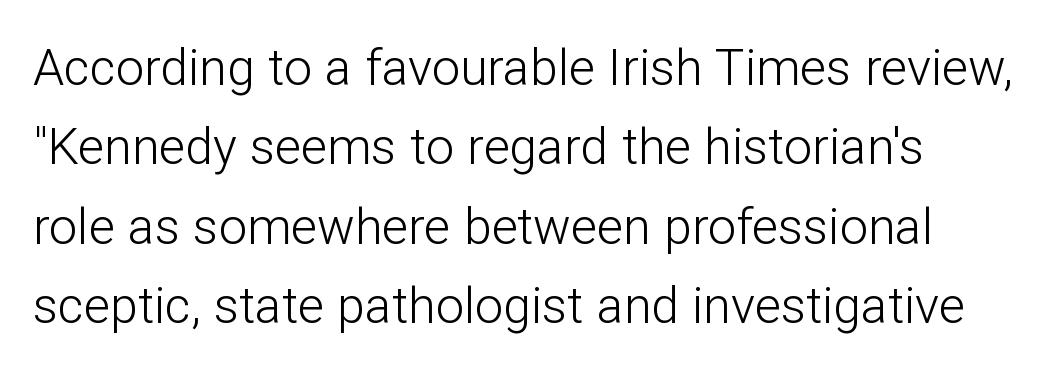
{"serif": "no", "italic": "no", "bold": "no", "weight": "light", "width": "normal", "stroke_contrast": "low", "x_height": "medium", "monospaced": "no", "underline": "no", "line_spacing": "normal", "line_spacing_ratio": 1.59, "letter_spacing": "normal", "letter_spacing_em": 0.0, "glyph_px": 50}
